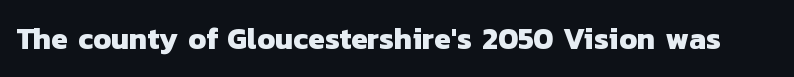
{"serif": "no", "bold": "yes", "weight": "heavy", "width": "normal", "stroke_contrast": "low", "x_height": "medium", "monospaced": "no", "underline": "no", "letter_spacing": "normal", "letter_spacing_em": 0.0, "glyph_px": 30}
